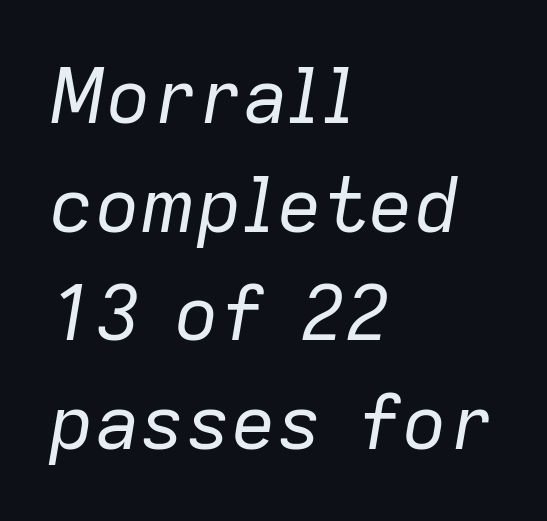
Varying glyph widths throughout — classic text-font behaviour. The typeface has the unassuming heft of standard copy or less. Reading down the column, the eye jumps a familiar distance to each next line. There's an unmistakable incline to the writing here. The type is set solid horizontally, with unmodified tracking. The strip under each line holds only bare page.
